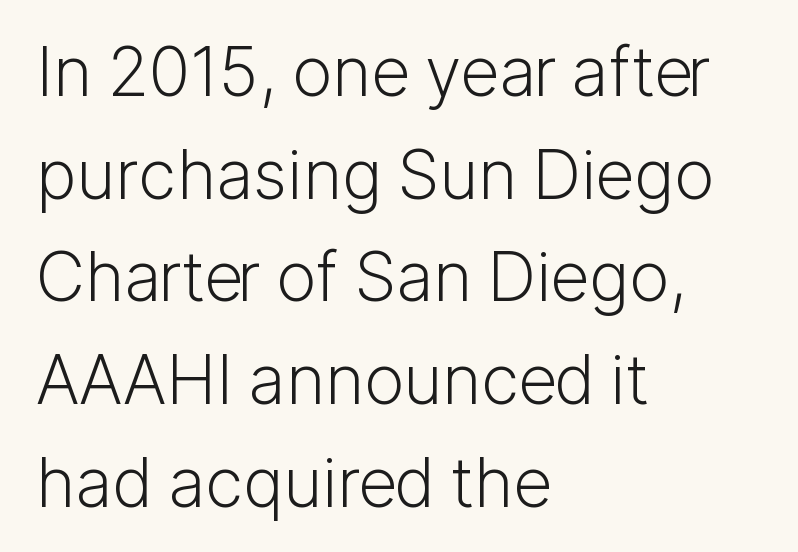
{"serif": "no", "italic": "no", "bold": "no", "weight": "light", "width": "normal", "stroke_contrast": "low", "x_height": "medium", "monospaced": "no", "underline": "no", "align": "left", "line_spacing": "normal", "line_spacing_ratio": 1.51, "letter_spacing": "normal", "letter_spacing_em": 0.0, "glyph_px": 68}
